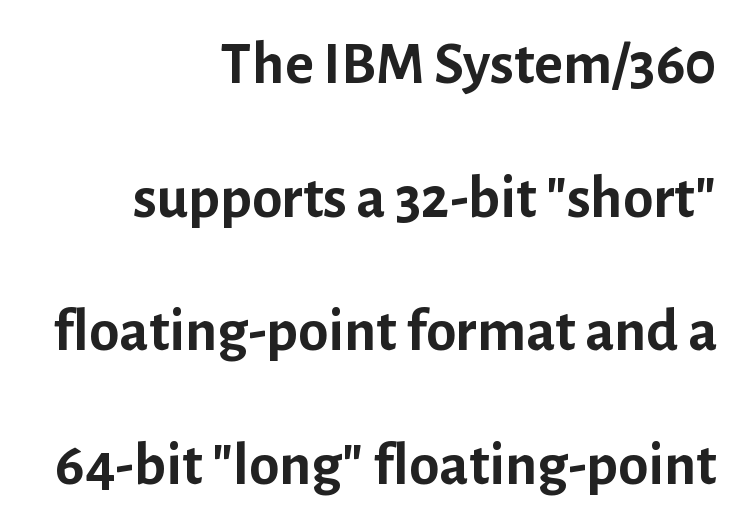
Q: Is the text bold? A: Yes.
Q: Is the text italic (slanted)? A: No, it is upright.
Q: Is the typeface a serif or a sans-serif typeface? A: Sans-serif.
Q: Is the text underlined? A: No.
Q: How is the paragraph aligned? A: Right-aligned.
Q: Is the spacing between letters normal or unusually wide? A: Normal.
Q: Is the spacing between lines tight, normal or loose? A: Loose.
Q: Width (condensed, normal, or wide)? A: Normal.
Q: Stroke contrast? A: Low.
Q: x-height? A: Medium.
Q: Monospaced? A: No.
